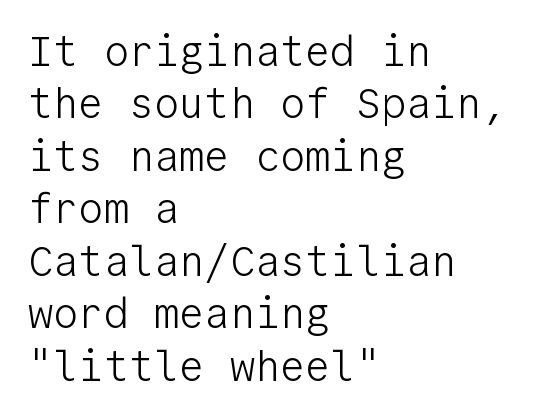
A student would call this left alignment; a typographer would say flush left, rag right. The letterforms sit at book weight or below. Regular leading. The string is rendered with underlining switched off.
